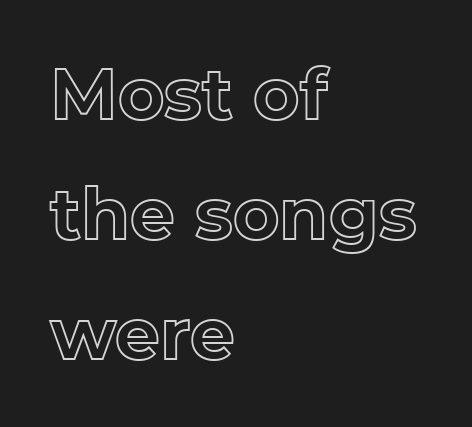
Words float on clear page, feet unadorned. Inter-character spacing is left at the font's built-in metrics. Upright lettering throughout. This rendering uses left alignment, leaving the right contour irregular. One glance says typical: line gaps are just what's usual. The face used here is proportionally spaced, like ordinary book or web type.
